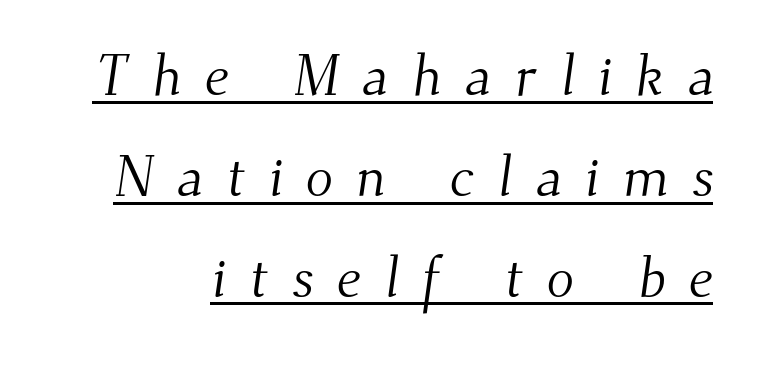
Q: Is the text bold? A: No.
Q: Is the typeface a serif or a sans-serif typeface? A: Serif.
Q: Is the text underlined? A: Yes.
Q: Is the spacing between letters normal or unusually wide? A: Unusually wide.
Q: Width (condensed, normal, or wide)? A: Normal.
Q: Stroke contrast? A: Medium.
Q: x-height? A: Small.
Q: Monospaced? A: No.
